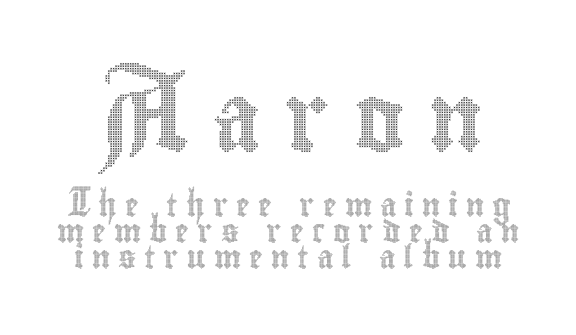
Q: Is the text italic (slanted)? A: No, it is upright.
Q: Is the text underlined? A: No.
Q: Is the spacing between letters normal or unusually wide? A: Unusually wide.
Q: Is the spacing between lines tight, normal or loose? A: Tight.
Q: Which block of text is set in a larger size, the first (top) or the second (bottom)? A: The first (top) one.
Q: Width (condensed, normal, or wide)? A: Condensed.
Q: x-height? A: Small.
Q: Monospaced? A: No.
